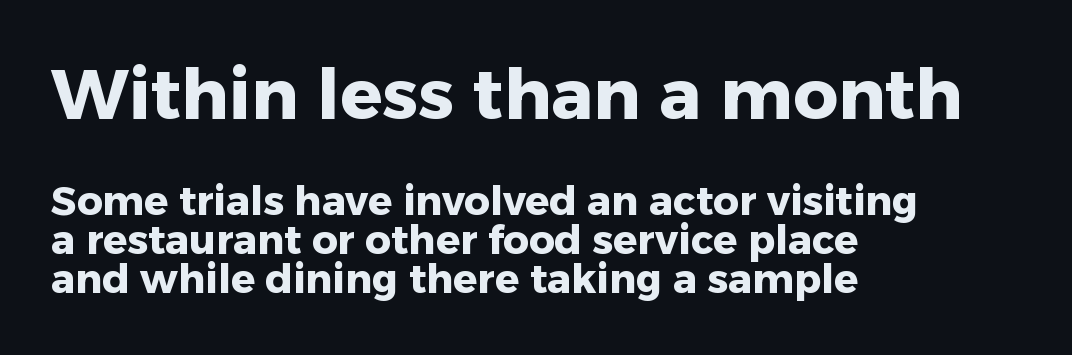
{"serif": "no", "italic": "no", "bold": "yes", "weight": "heavy", "width": "normal", "stroke_contrast": "low", "x_height": "medium", "monospaced": "no", "underline": "no", "align": "left", "line_spacing": "tight", "line_spacing_ratio": 0.98, "letter_spacing": "normal", "letter_spacing_em": 0.0, "larger_block": "first", "size_ratio": 1.75, "glyph_px": 70}
